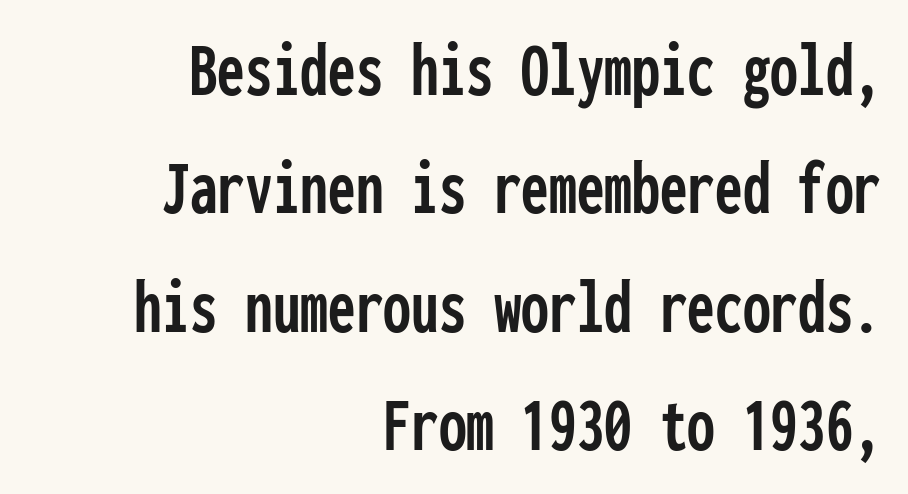
The image shows 79 px condensed sans-serif type, upright, monospaced; set right-aligned, normal line spacing (1.5x), normal letter spacing, not underlined; low stroke contrast and a medium x-height.
